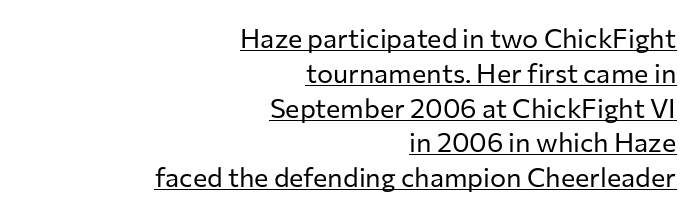
{"italic": "no", "bold": "no", "underline": "yes", "align": "right", "line_spacing": "normal", "line_spacing_ratio": 1.29, "letter_spacing": "normal", "letter_spacing_em": 0.0, "glyph_px": 27}
